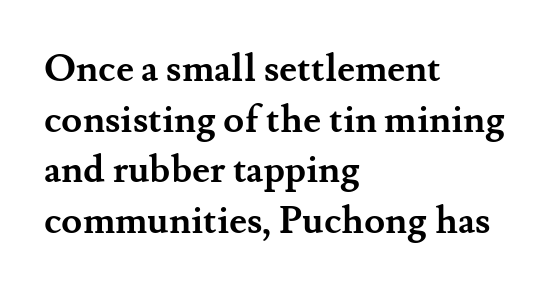
The rendering uses natural spacing where letterforms have individual widths. Summary of vertical rhythm: regular, with standard interline spacing. The axis of the letterforms is exactly vertical. The letters carry serifs — small finishing strokes at the ends of their stems. Pretty heavy lettering here — definitely bold. Short note: letters normally spaced.
